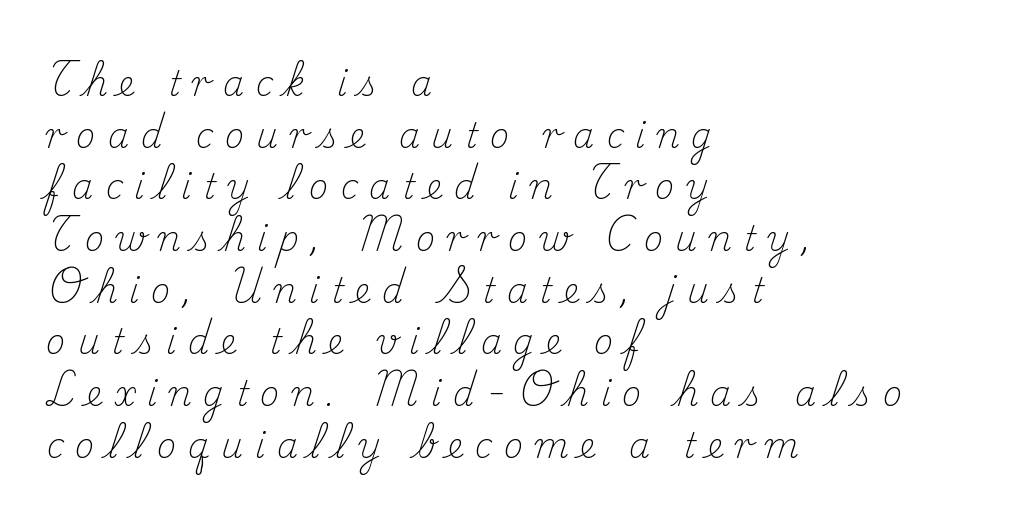
{"serif": "yes", "bold": "no", "weight": "light", "width": "normal", "stroke_contrast": "medium", "x_height": "small", "monospaced": "no", "underline": "no", "align": "left", "line_spacing": "normal", "line_spacing_ratio": 1.52, "letter_spacing": "wide", "letter_spacing_em": 0.34, "glyph_px": 34}
